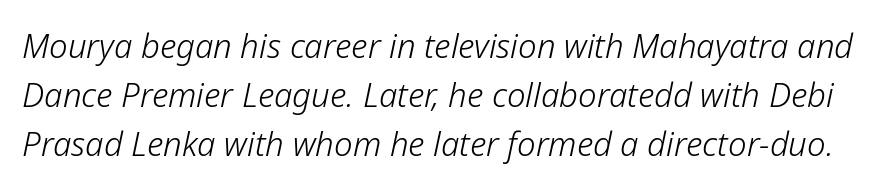
The image shows 33 px light type, italic (leaning right); set normal line spacing (1.49x), normal letter spacing, not underlined; low stroke contrast and a medium x-height.
